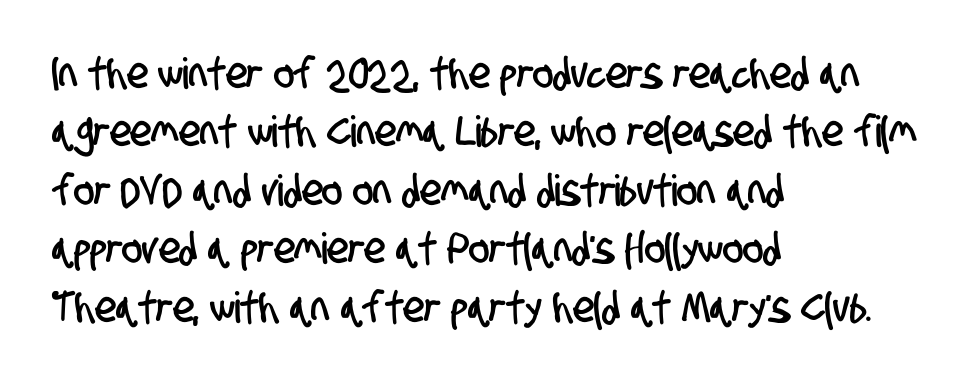
The face used here is proportionally spaced, like ordinary book or web type. The paragraph has a hard left edge and a soft right edge. This sample keeps an unexceptional amount of space between lines. Descender tails drop into unmarked territory. The designer went with a sans here, leaving each stem footless. There is no visible air inserted between adjacent glyphs.
